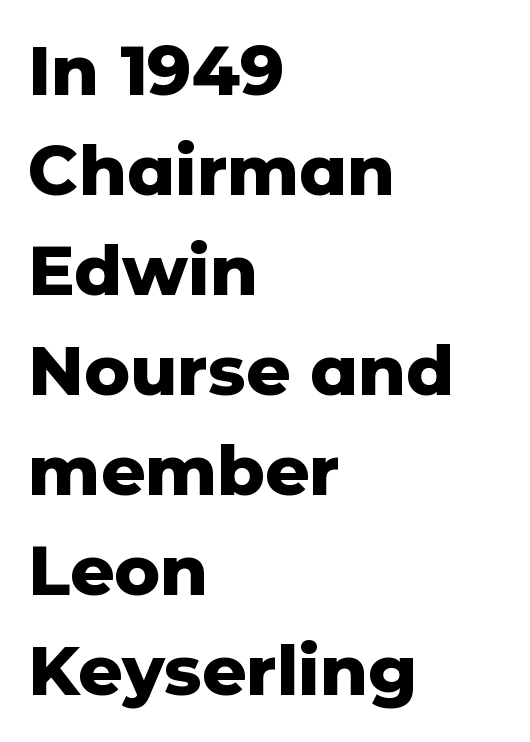
Honestly, the letter spacing is just normal — you wouldn't notice it. Descenders hang freely into open space. The glyphs in this specimen are sans serif. Reading down the block, your eye returns to a fixed left position each line. The lettering stays uniformly vertical, giving the passage a roman look. How heavy is the stroke? Heavy — this is a bold.
